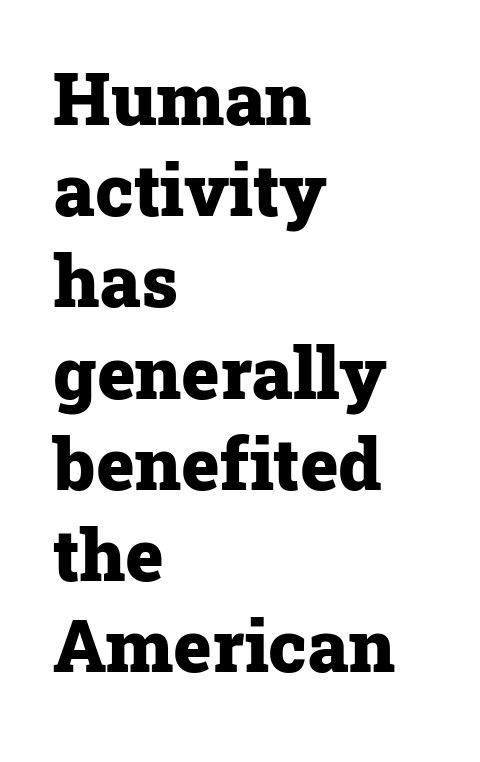
Is there any slant? The stems are plumb. How would I describe the line gaps? Plain and ordinary. These words are printed bold, with thick strokes throughout. Is the block centered? No — it sits flush against the left margin. The rendering uses natural spacing where letterforms have individual widths.
